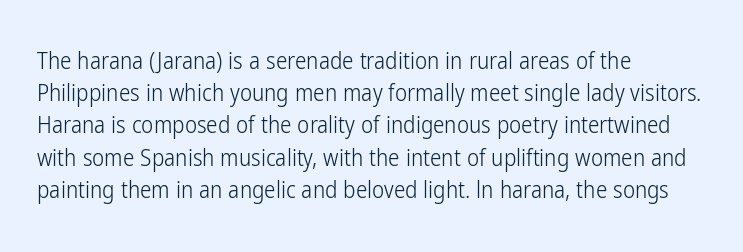
{"italic": "no", "bold": "no", "underline": "no", "align": "left", "line_spacing": "normal", "line_spacing_ratio": 1.4, "letter_spacing": "normal", "letter_spacing_em": 0.0, "glyph_px": 23}
